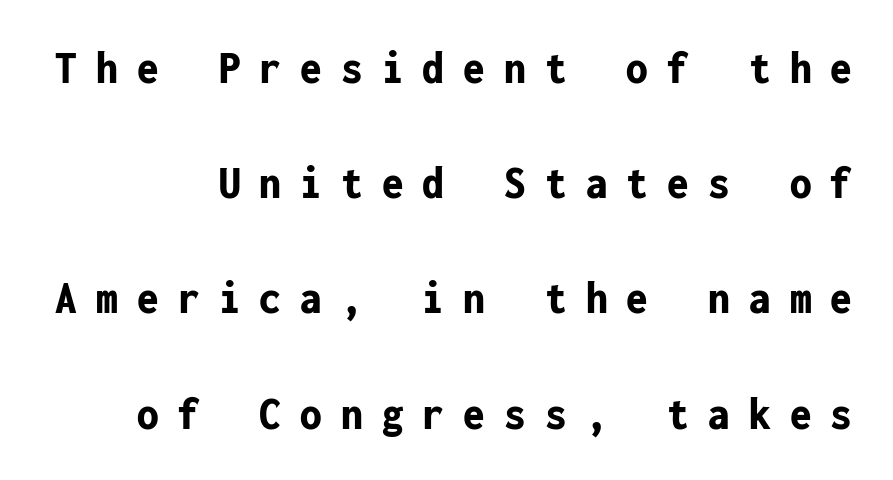
Q: Is the text bold? A: Yes.
Q: Is the text italic (slanted)? A: No, it is upright.
Q: Is the typeface a serif or a sans-serif typeface? A: Sans-serif.
Q: Is the text underlined? A: No.
Q: How is the paragraph aligned? A: Right-aligned.
Q: Is the spacing between letters normal or unusually wide? A: Unusually wide.
Q: Is the spacing between lines tight, normal or loose? A: Loose.
Q: Width (condensed, normal, or wide)? A: Condensed.
Q: Stroke contrast? A: Low.
Q: x-height? A: Medium.
Q: Monospaced? A: Yes.
